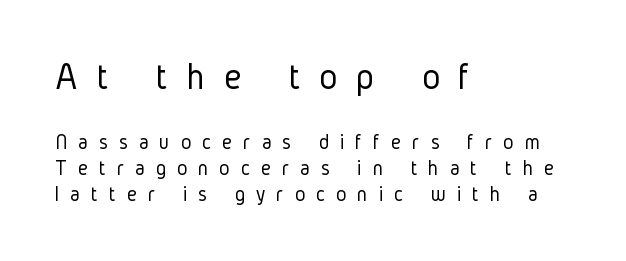
{"serif": "no", "italic": "no", "bold": "no", "weight": "light", "width": "condensed", "stroke_contrast": "low", "x_height": "medium", "monospaced": "no", "underline": "no", "align": "left", "line_spacing_ratio": 1.16, "letter_spacing": "wide", "letter_spacing_em": 0.5, "larger_block": "first", "size_ratio": 1.73, "glyph_px": 38}
